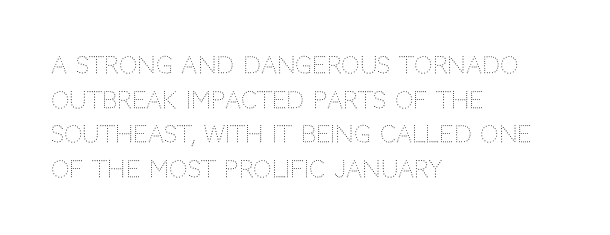
{"italic": "no", "bold": "no", "underline": "no", "align": "left", "line_spacing": "normal", "line_spacing_ratio": 1.51, "letter_spacing": "normal", "letter_spacing_em": 0.0, "glyph_px": 23}
